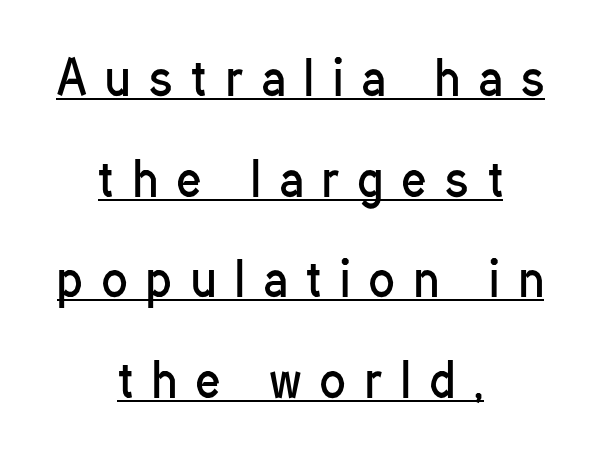
Q: Is the text bold? A: No.
Q: Is the text italic (slanted)? A: No, it is upright.
Q: Is the typeface a serif or a sans-serif typeface? A: Sans-serif.
Q: Is the text underlined? A: Yes.
Q: How is the paragraph aligned? A: Centered.
Q: Is the spacing between letters normal or unusually wide? A: Unusually wide.
Q: Is the spacing between lines tight, normal or loose? A: Loose.
Q: Width (condensed, normal, or wide)? A: Condensed.
Q: Stroke contrast? A: Low.
Q: x-height? A: Medium.
Q: Monospaced? A: No.
